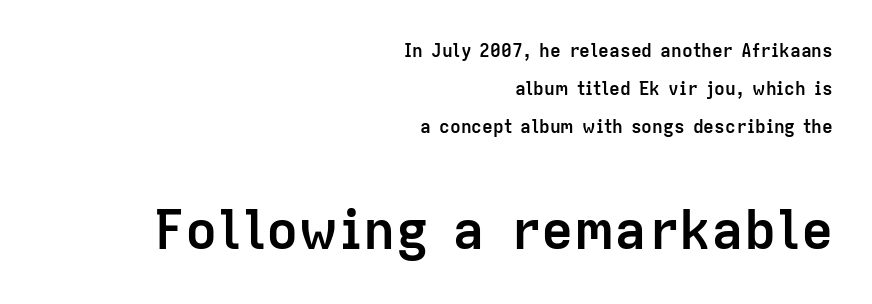
Think of a printed novel: that variable character pitch is what you see here. The letters in the lower block stand taller than those in the block above. Weight: bold. This rendering employs a face without finishing strokes, i.e., a sans-serif. A typesetter would call this zero additional tracking. Leftover space on each line is placed entirely before the opening word.
